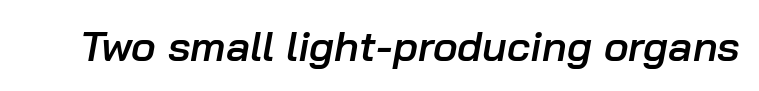
Q: Is the text bold? A: Semi-bold.
Q: Is the text italic (slanted)? A: Yes, it leans right by about 10 degrees.
Q: Is the text underlined? A: No.
Q: Is the spacing between letters normal or unusually wide? A: Normal.
Q: Width (condensed, normal, or wide)? A: Normal.
Q: Stroke contrast? A: Low.
Q: x-height? A: Medium.
Q: Monospaced? A: No.
